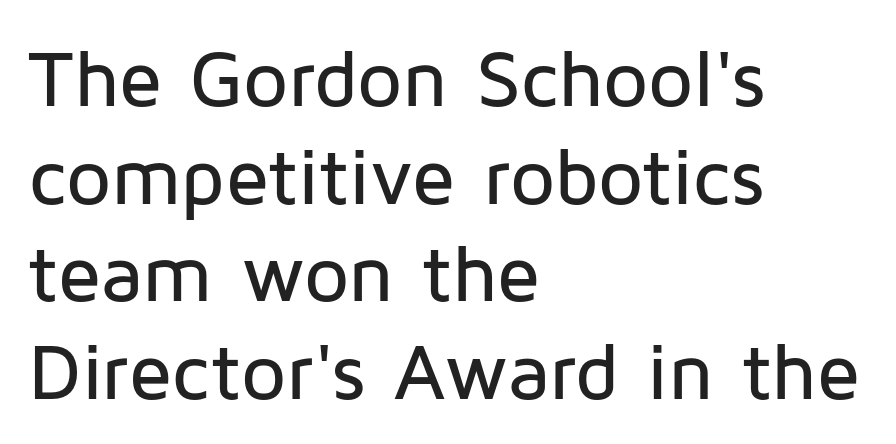
The image shows 80 px sans-serif type, upright; set left-aligned, line spacing 1.22x, normal letter spacing, not underlined; low stroke contrast and a medium x-height.
